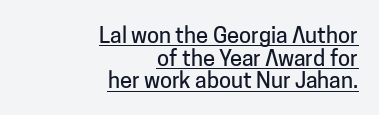
{"italic": "no", "underline": "yes", "align": "right", "line_spacing": "tight", "line_spacing_ratio": 1.03, "letter_spacing": "normal", "letter_spacing_em": 0.0, "glyph_px": 22}
